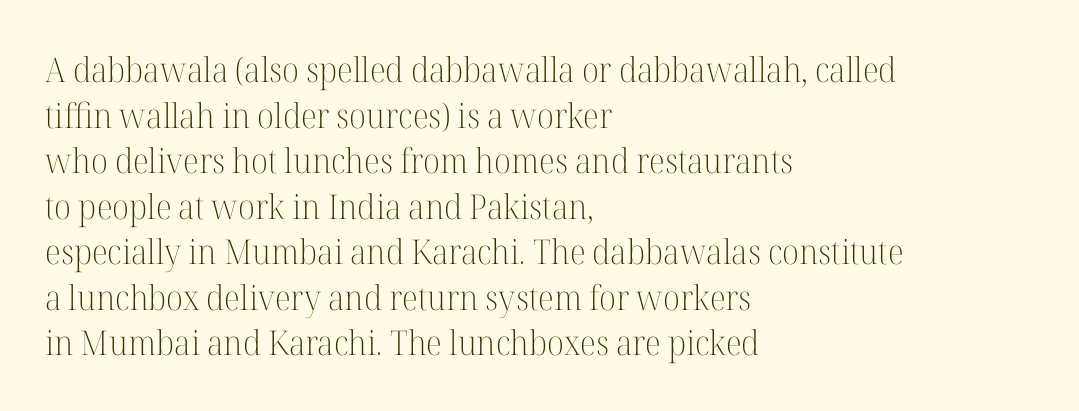
{"serif": "yes", "italic": "no", "bold": "no", "weight": "light", "width": "normal", "stroke_contrast": "high", "x_height": "medium", "monospaced": "no", "underline": "no", "align": "left", "line_spacing": "normal", "line_spacing_ratio": 1.34, "letter_spacing": "normal", "letter_spacing_em": 0.0, "glyph_px": 34}
